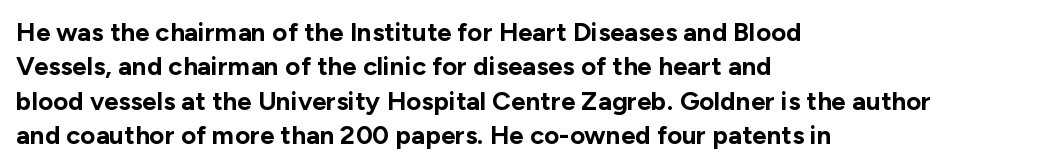
Words appear dense and cohesive because spacing is normal. Typeset ragged right — the left edge is the straight one. This sample keeps an unexceptional amount of space between lines. A clean baseline with only descenders dipping below it. Notice how thick the strokes are: this is what a full bold looks like. This is the regular roman posture of the typeface.
